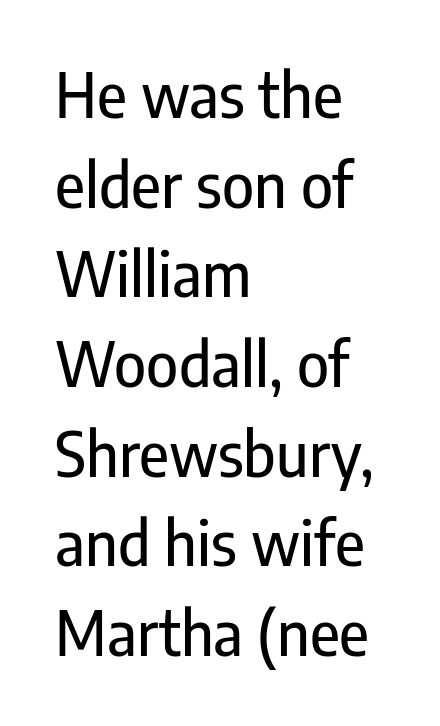
Standard letterfit; no display-style spreading of the glyphs. Has an underline been added? It has not. Is this a sans? Yes — the strokes have no serifs. Is this a fixed-width face? No — the glyphs have proportional, varying widths. Does the leading feel generous? No, just average. Italic? Not at all — the glyphs are vertical.
